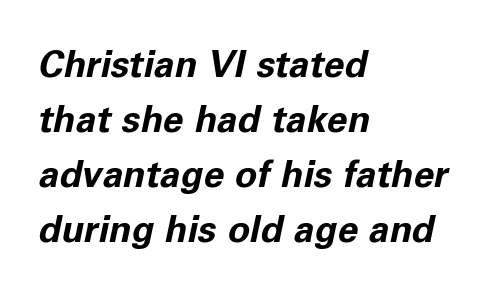
Q: Is the text bold? A: Yes.
Q: Is the text italic (slanted)? A: Yes, it leans right by about 11 degrees.
Q: Is the text underlined? A: No.
Q: How is the paragraph aligned? A: Left-aligned.
Q: Is the spacing between letters normal or unusually wide? A: Normal.
Q: Is the spacing between lines tight, normal or loose? A: Normal.
Q: Width (condensed, normal, or wide)? A: Normal.
Q: Stroke contrast? A: Low.
Q: x-height? A: Medium.
Q: Monospaced? A: No.
